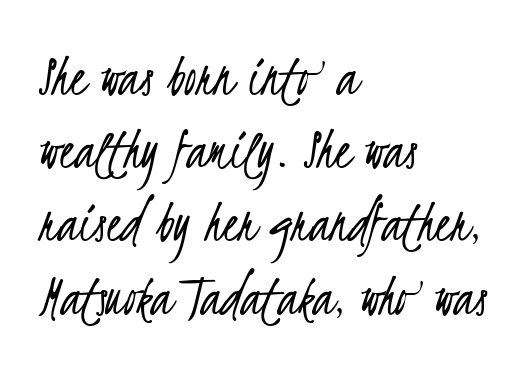
The rendering uses natural spacing where letterforms have individual widths. Compared with a centered layout, this one pins lines to the left instead. Type without underlining. Letters have the restrained weight of plain body copy at most. Look at the tracking — it's just the regular setting, nothing added.
